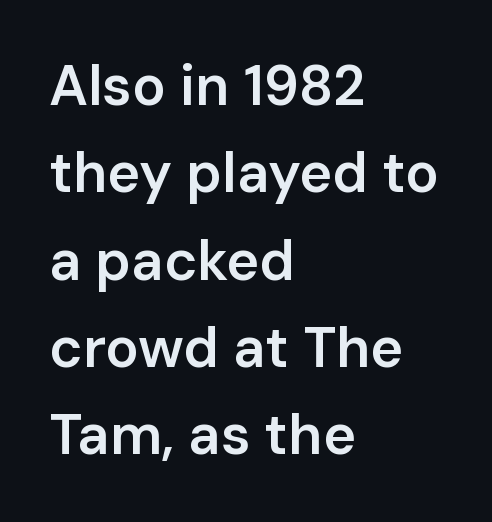
Q: Is the text bold? A: Semi-bold.
Q: Is the text italic (slanted)? A: No, it is upright.
Q: Is the typeface a serif or a sans-serif typeface? A: Sans-serif.
Q: Is the text underlined? A: No.
Q: How is the paragraph aligned? A: Left-aligned.
Q: Is the spacing between letters normal or unusually wide? A: Normal.
Q: Is the spacing between lines tight, normal or loose? A: Normal.
Q: Width (condensed, normal, or wide)? A: Normal.
Q: Stroke contrast? A: Low.
Q: x-height? A: Medium.
Q: Monospaced? A: No.
